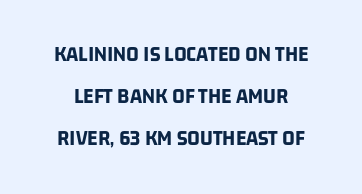
Q: Is the text bold? A: Yes.
Q: Is the text underlined? A: No.
Q: Is the spacing between letters normal or unusually wide? A: Normal.
Q: Is the spacing between lines tight, normal or loose? A: Loose.
